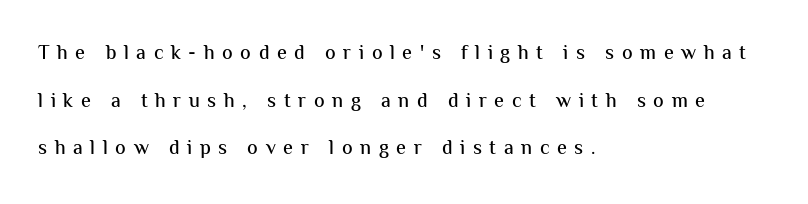
Q: Is the text italic (slanted)? A: No, it is upright.
Q: Is the text underlined? A: No.
Q: How is the paragraph aligned? A: Left-aligned.
Q: Is the spacing between letters normal or unusually wide? A: Unusually wide.
Q: Is the spacing between lines tight, normal or loose? A: Loose.
